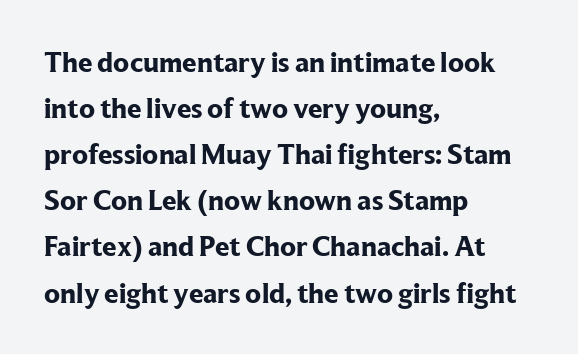
Nope, not italic — everything's standing straight. The typesetter chose a ragged-right arrangement here. The gap between lines stays unmarked. Serif or sans? Serif — the stroke terminals have little feet.
